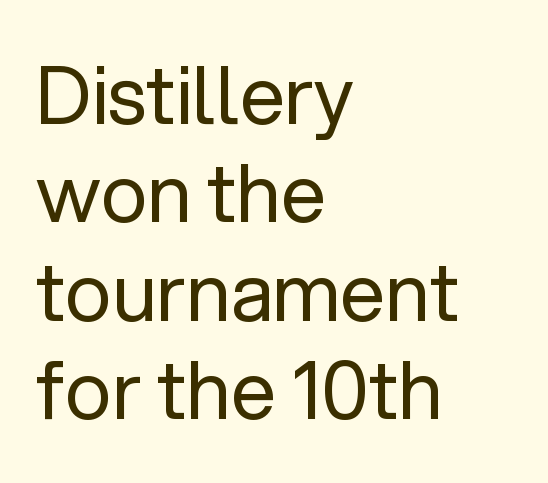
{"serif": "no", "italic": "no", "bold": "no", "weight": "regular", "width": "normal", "stroke_contrast": "low", "x_height": "medium", "monospaced": "no", "underline": "no", "align": "left", "line_spacing_ratio": 1.23, "letter_spacing": "normal", "letter_spacing_em": 0.0, "glyph_px": 80}
